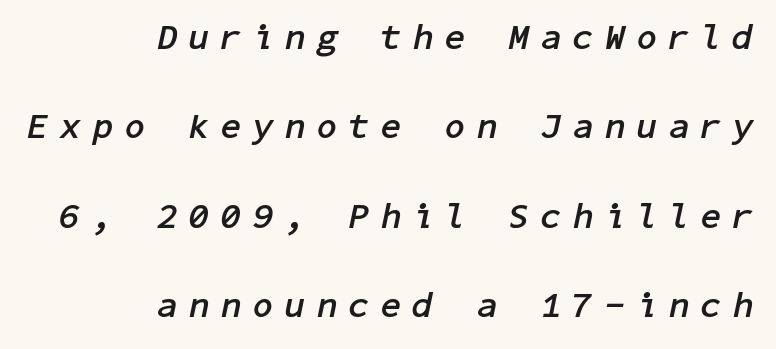
This sample uses an oblique cut, with every glyph tilted off the vertical. Layout note: lines flush right. The space directly below the letters is spotless. Glyph-to-glyph distance is far greater than everyday printed text.
